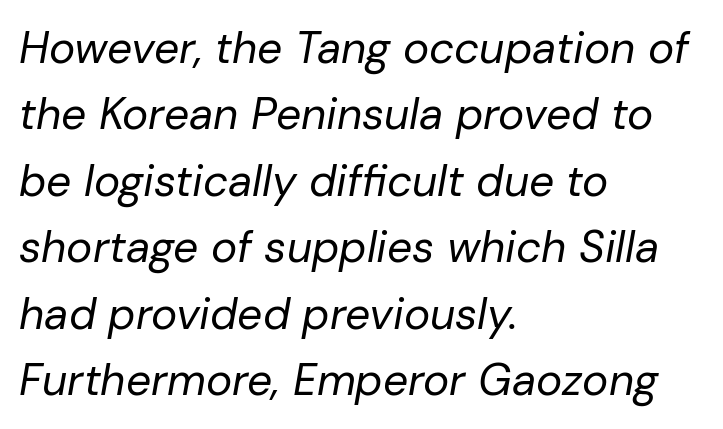
Q: Is the text bold? A: No.
Q: Is the text italic (slanted)? A: Yes, it leans right by about 10 degrees.
Q: Is the text underlined? A: No.
Q: How is the paragraph aligned? A: Left-aligned.
Q: Is the spacing between letters normal or unusually wide? A: Normal.
Q: Is the spacing between lines tight, normal or loose? A: Normal.
Q: Width (condensed, normal, or wide)? A: Normal.
Q: Stroke contrast? A: Low.
Q: x-height? A: Medium.
Q: Monospaced? A: No.
